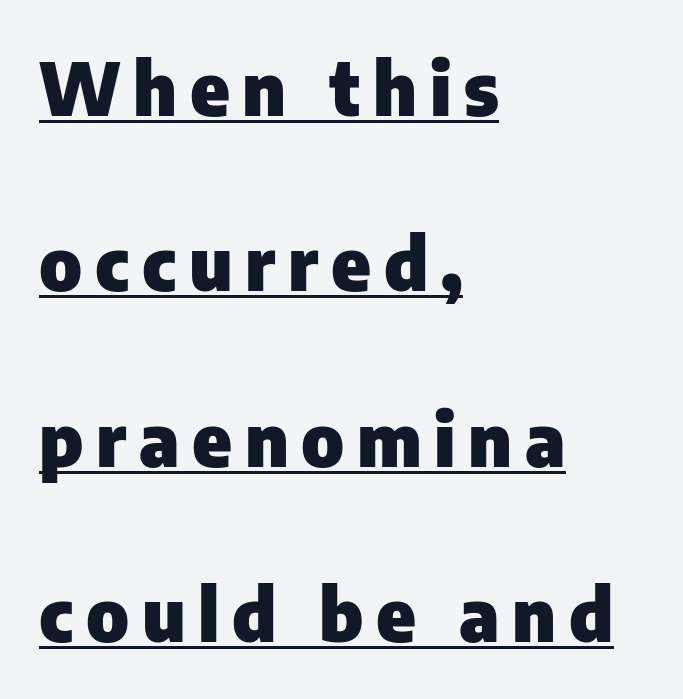
Each line starts at the same left margin while the right side varies. A typographer would call this underscored text. Here the designer chose a conventional face with non-uniform glyph widths. Weight check: bold — yes, fully. The passage shown is typeset with a sans-serif family.
